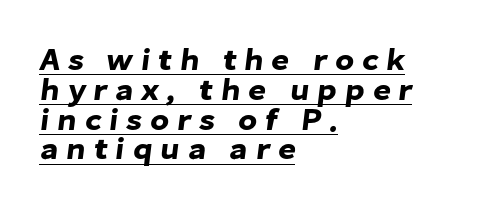
Q: Is the typeface a serif or a sans-serif typeface? A: Sans-serif.
Q: Is the text underlined? A: Yes.
Q: How is the paragraph aligned? A: Left-aligned.
Q: Is the spacing between letters normal or unusually wide? A: Unusually wide.
Q: Is the spacing between lines tight, normal or loose? A: Tight.
Q: Width (condensed, normal, or wide)? A: Normal.
Q: Stroke contrast? A: Low.
Q: x-height? A: Medium.
Q: Monospaced? A: No.
